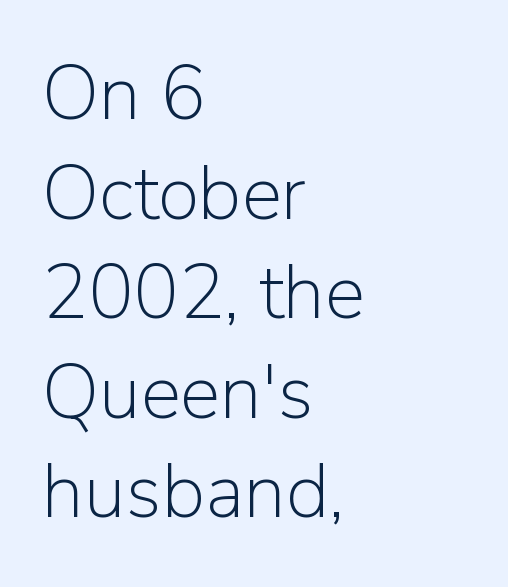
{"serif": "no", "italic": "no", "bold": "no", "weight": "light", "width": "normal", "stroke_contrast": "low", "x_height": "medium", "monospaced": "no", "underline": "no", "align": "left", "line_spacing": "normal", "line_spacing_ratio": 1.31, "letter_spacing": "normal", "letter_spacing_em": 0.0, "glyph_px": 76}
